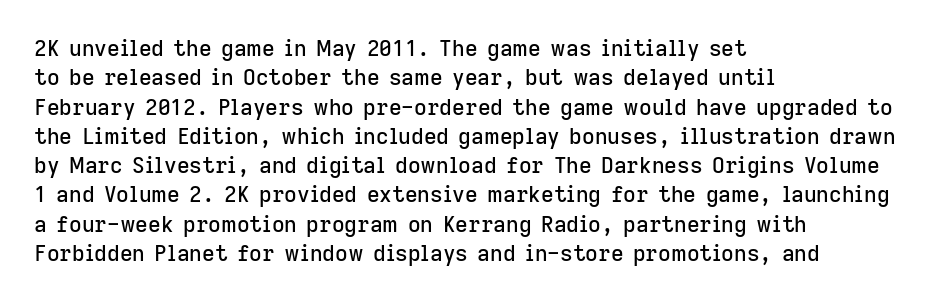
Q: Is the text italic (slanted)? A: No, it is upright.
Q: Is the text underlined? A: No.
Q: How is the paragraph aligned? A: Left-aligned.
Q: Is the spacing between letters normal or unusually wide? A: Normal.
Q: Is the spacing between lines tight, normal or loose? A: Normal.
